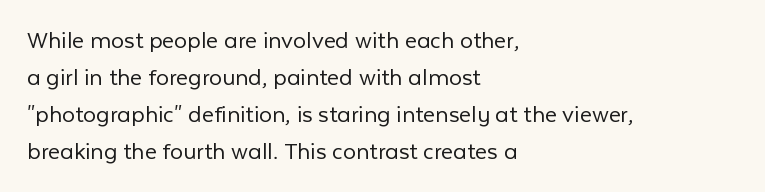
The image shows 26 px text type, upright; set left-aligned, normal line spacing (1.42x), normal letter spacing, not underlined.
